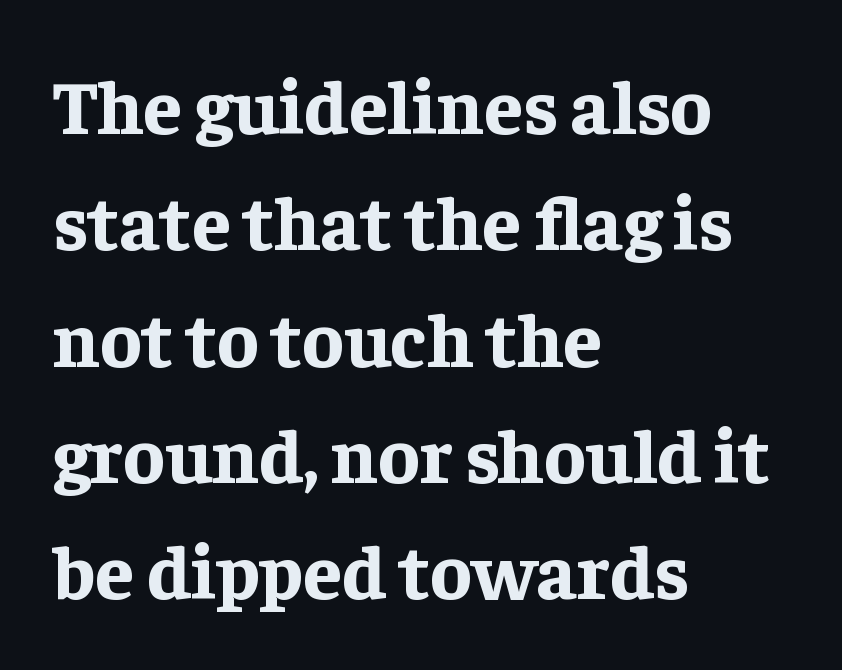
Vertical spacing — default. The space beneath each line is pristine and unruled. The letters stand straight up with perfectly vertical stems. In terms of letterform style, serifs are clearly present. Character widths vary here, with narrow letters taking less room than wide ones. The strokes are fattened all the way to bold.
